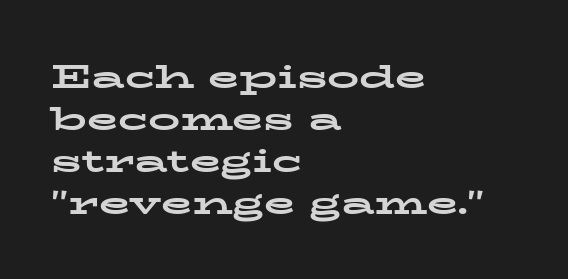
The image shows 32 px bold, wide serif type, upright; set left-aligned, normal line spacing (1.31x), normal letter spacing, not underlined; low stroke contrast and a medium x-height.
